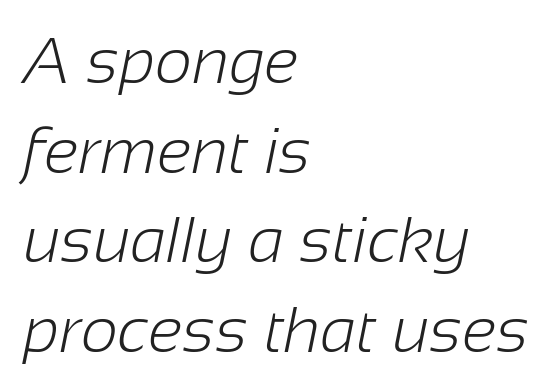
If you measured baseline to baseline, you'd find a middling distance. This sample uses a sans-serif face. No heavy texture on the line: the type isn't bold. Default kerning and tracking; the words read as compact shapes.
